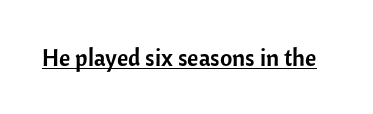
{"italic": "no", "underline": "yes", "letter_spacing": "normal", "letter_spacing_em": 0.0, "glyph_px": 24}
